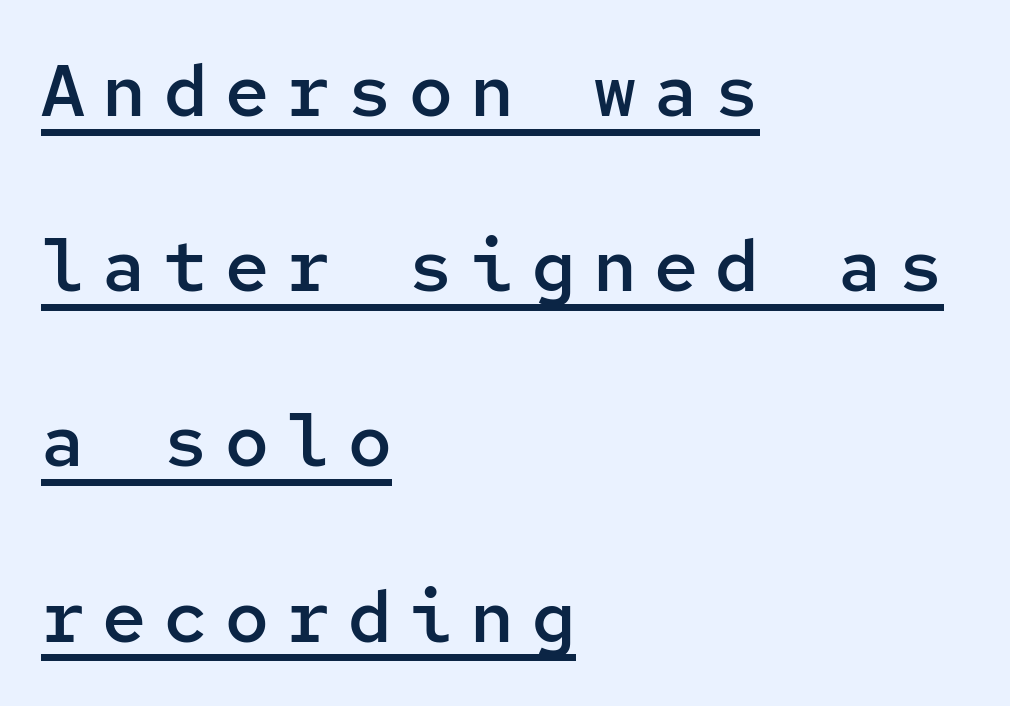
{"serif": "no", "italic": "no", "bold": "semi", "weight": "semibold", "width": "normal", "stroke_contrast": "low", "x_height": "medium", "monospaced": "yes", "underline": "yes", "align": "left", "line_spacing": "loose", "line_spacing_ratio": 2.4, "letter_spacing": "wide", "letter_spacing_em": 0.24, "glyph_px": 73}
